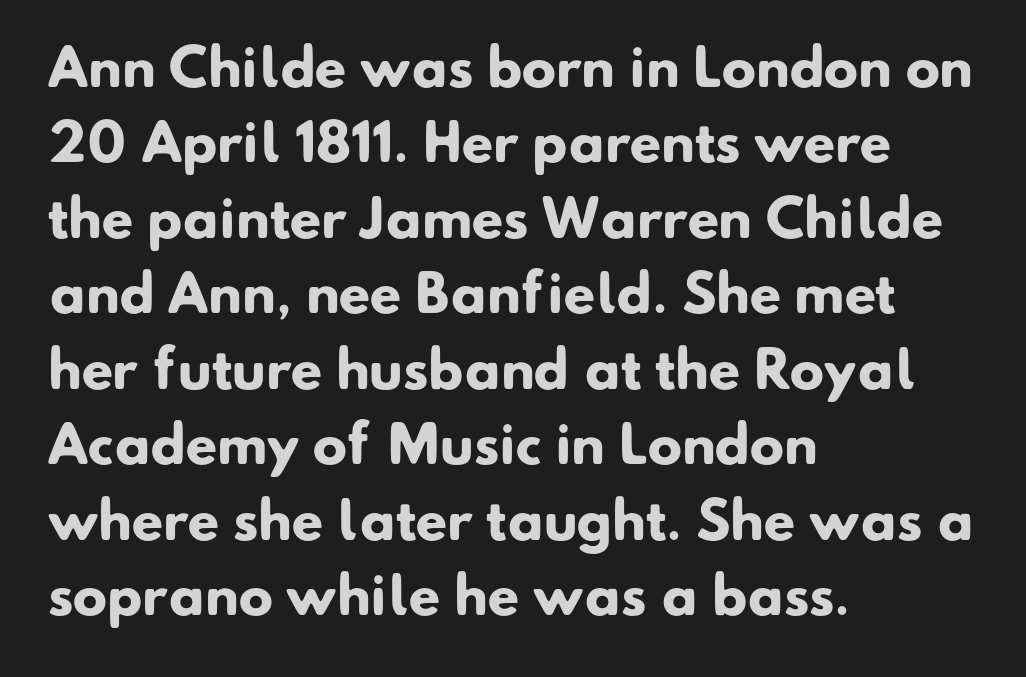
{"serif": "no", "bold": "yes", "weight": "heavy", "width": "normal", "stroke_contrast": "low", "x_height": "small", "monospaced": "no", "underline": "no", "align": "left", "line_spacing": "normal", "line_spacing_ratio": 1.48, "letter_spacing": "normal", "letter_spacing_em": 0.0, "glyph_px": 51}
